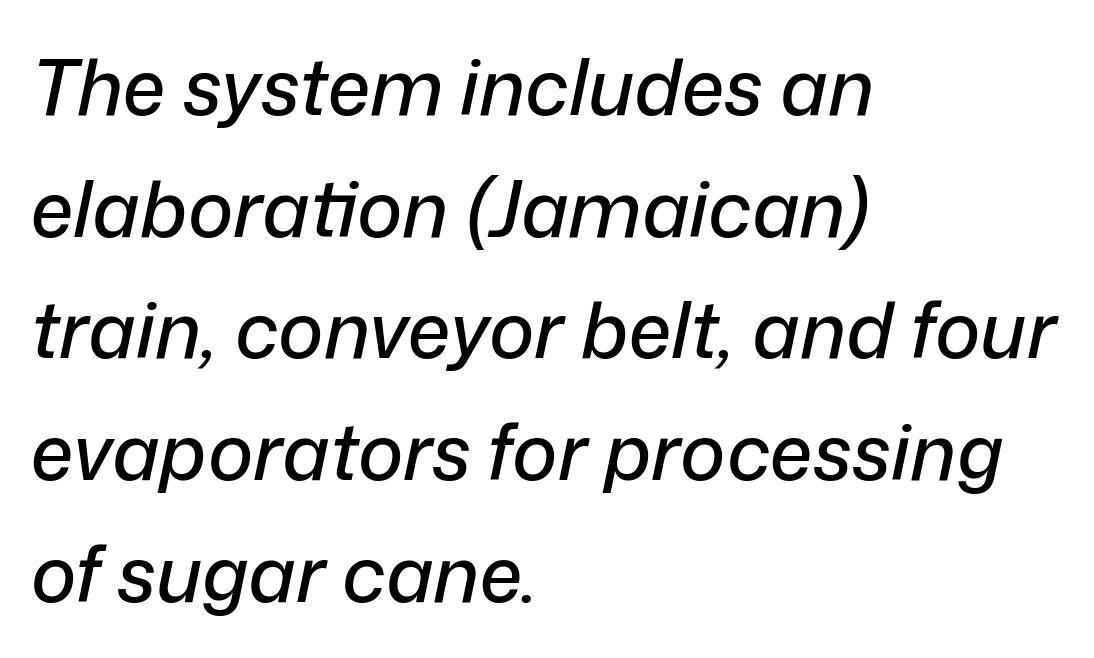
Q: Is the text italic (slanted)? A: Yes, it leans right by about 12 degrees.
Q: Is the text underlined? A: No.
Q: How is the paragraph aligned? A: Left-aligned.
Q: Is the spacing between letters normal or unusually wide? A: Normal.
Q: Is the spacing between lines tight, normal or loose? A: Normal.
Q: Width (condensed, normal, or wide)? A: Normal.
Q: Stroke contrast? A: Low.
Q: x-height? A: Medium.
Q: Monospaced? A: No.
